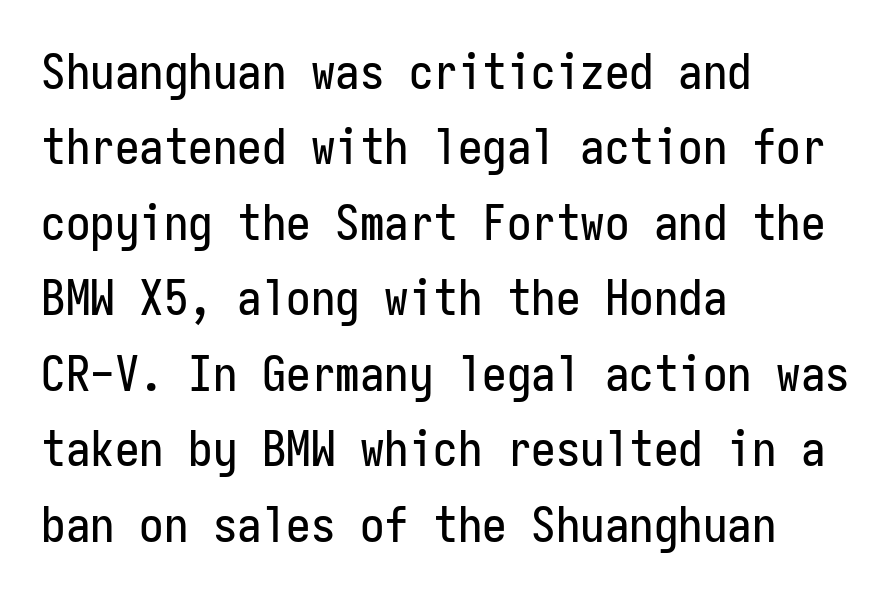
Q: Is the text italic (slanted)? A: No, it is upright.
Q: Is the typeface a serif or a sans-serif typeface? A: Sans-serif.
Q: Is the text underlined? A: No.
Q: How is the paragraph aligned? A: Left-aligned.
Q: Is the spacing between letters normal or unusually wide? A: Normal.
Q: Is the spacing between lines tight, normal or loose? A: Normal.
Q: Width (condensed, normal, or wide)? A: Condensed.
Q: Stroke contrast? A: Low.
Q: x-height? A: Medium.
Q: Monospaced? A: Yes.
